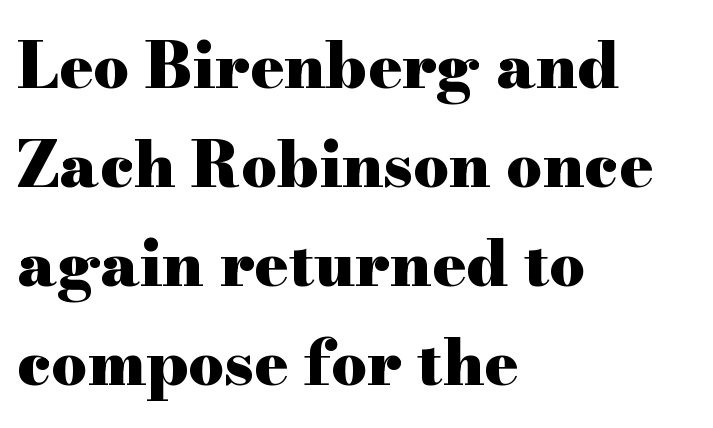
{"serif": "yes", "italic": "no", "bold": "yes", "weight": "heavy", "width": "wide", "stroke_contrast": "high", "x_height": "small", "monospaced": "no", "underline": "no", "align": "left", "line_spacing": "normal", "line_spacing_ratio": 1.57, "letter_spacing": "normal", "letter_spacing_em": 0.0, "glyph_px": 63}
